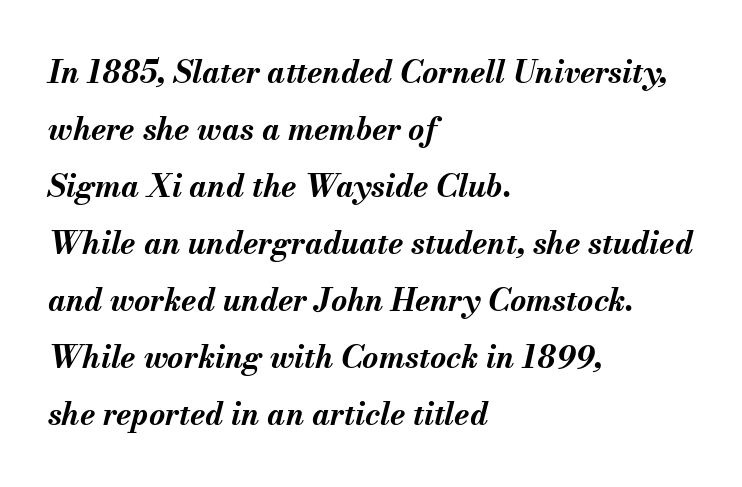
Q: Is the text bold? A: Yes.
Q: Is the text italic (slanted)? A: Yes, it leans right by about 13 degrees.
Q: Is the text underlined? A: No.
Q: How is the paragraph aligned? A: Left-aligned.
Q: Is the spacing between letters normal or unusually wide? A: Normal.
Q: Width (condensed, normal, or wide)? A: Normal.
Q: Stroke contrast? A: Medium.
Q: x-height? A: Small.
Q: Monospaced? A: No.
